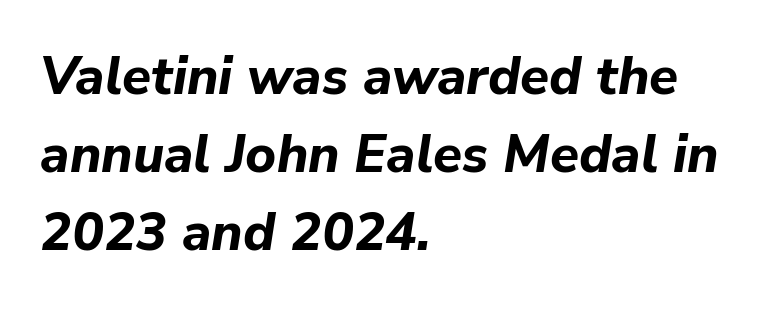
The image shows 53 px bold type, italic (leaning right); set left-aligned, normal line spacing (1.47x), normal letter spacing, not underlined; low stroke contrast and a medium x-height.
